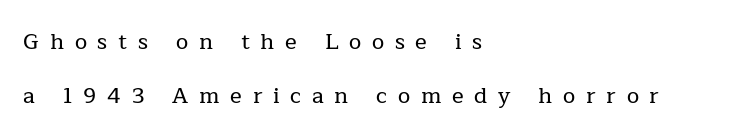
Q: Is the text italic (slanted)? A: No, it is upright.
Q: Is the text underlined? A: No.
Q: How is the paragraph aligned? A: Left-aligned.
Q: Is the spacing between letters normal or unusually wide? A: Unusually wide.
Q: Is the spacing between lines tight, normal or loose? A: Loose.
